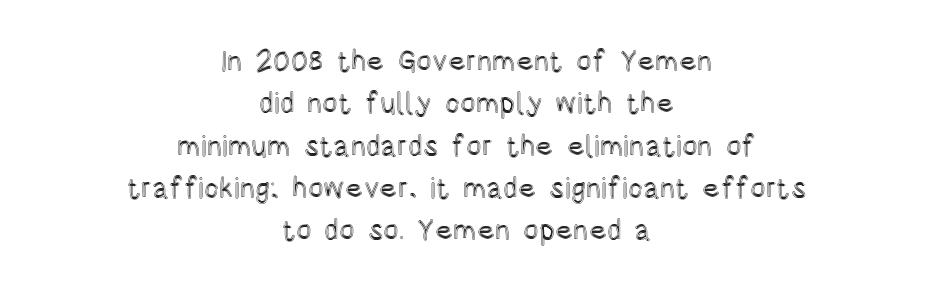
The image shows 29 px condensed type, upright; set centered, normal line spacing (1.46x), normal letter spacing, not underlined; a large x-height.
